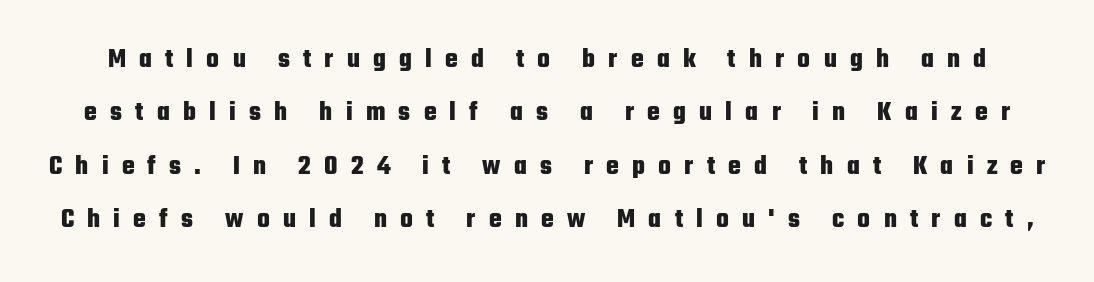
Characters remain perfectly vertical along every line. These words are printed bold, with thick strokes throughout. Airy leading. Characters follow at a spacing far wider than the type designer built in.
